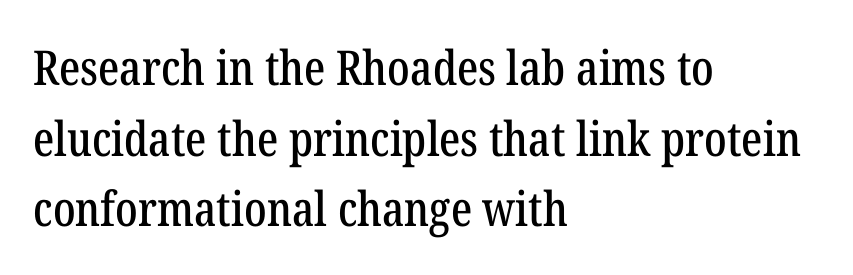
The image shows 48 px condensed serif type, upright; set left-aligned, normal line spacing (1.47x), normal letter spacing, not underlined; low stroke contrast and a medium x-height.
